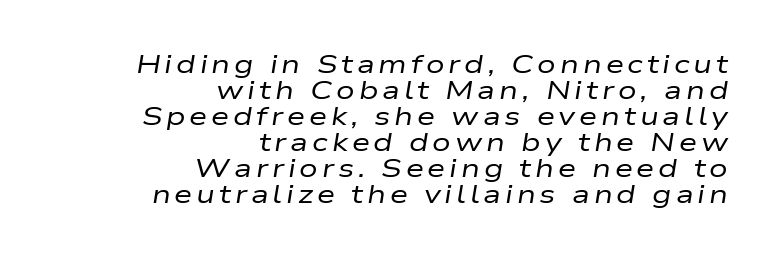
The image shows 26 px text type, italic (leaning right); set right-aligned, tight line spacing (1.0x), not underlined.
